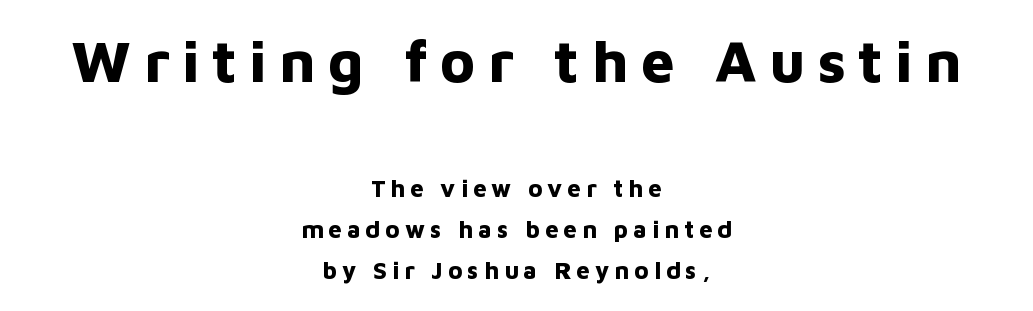
The image shows 59 px bold sans-serif type, upright; set centered, line spacing 1.71x, unusually wide letter spacing (+0.21 em), not underlined; the first (top) block is 2.46x larger; low stroke contrast and a medium x-height.
